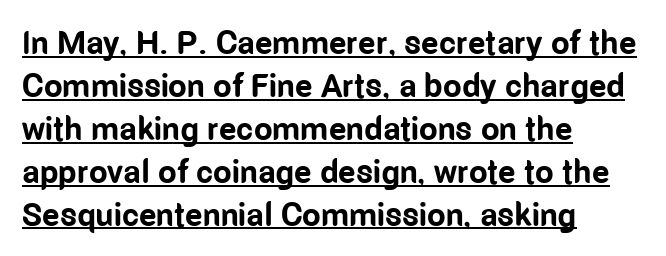
This rendering features underlined lettering. The rendering shows plain stroke endings on the letterforms — a sans-serif design. Character widths vary here, with narrow letters taking less room than wide ones. Reading down the block, your eye returns to a fixed left position each line.
